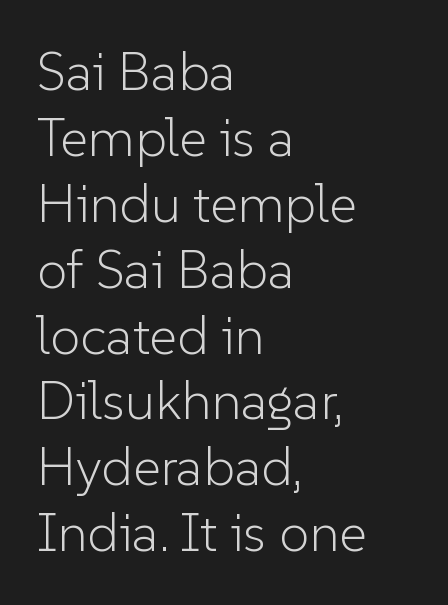
The image shows 54 px light sans-serif type, upright; set left-aligned, line spacing 1.22x, normal letter spacing, not underlined; low stroke contrast and a medium x-height.
